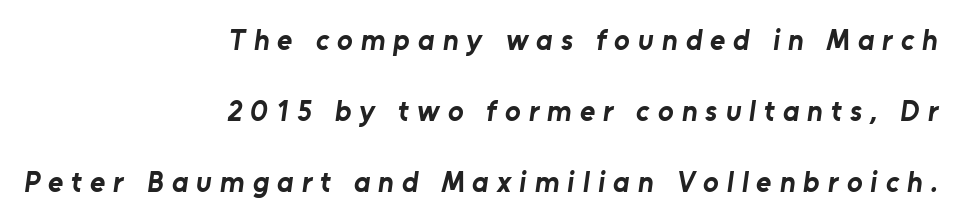
Between one letter and the next there's a generous, obvious gap. Leading is clearly above the norm, producing a sparse column. Nobody drew a line under any word here. Note: no serifs on the glyphs. Alignment: flush right. Looks like regular typesetting: each glyph gets only the width it needs.
